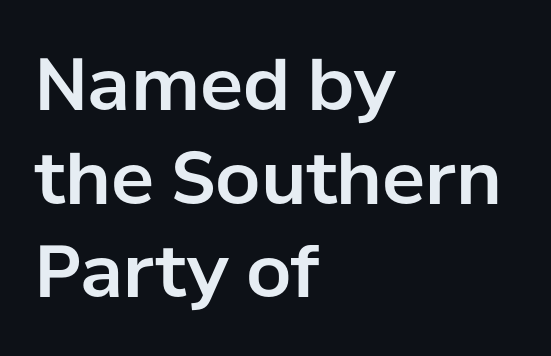
Reading down the column, the eye jumps a familiar distance to each next line. If you drew a ruler down the left edge, every line would touch it. Just letters on the line, the space beneath them empty. Is this a fixed-width face? No — the glyphs have proportional, varying widths.
